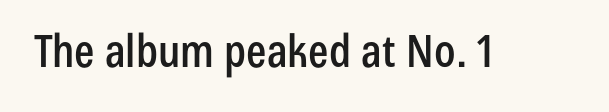
The tracking reads as untouched default to a designer's eye. The designer went with a sans here, leaving each stem footless. The passage shown is typed in a proportional face where columns would drift. Only glyphs here, with clear space below each row.
